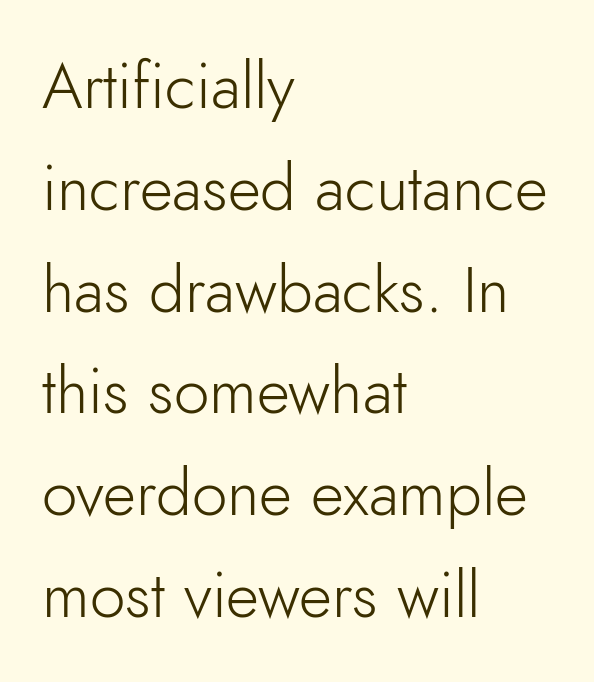
{"serif": "no", "italic": "no", "bold": "no", "weight": "light", "width": "normal", "stroke_contrast": "low", "x_height": "small", "monospaced": "no", "underline": "no", "align": "left", "line_spacing": "normal", "line_spacing_ratio": 1.59, "letter_spacing": "normal", "letter_spacing_em": 0.0, "glyph_px": 64}
